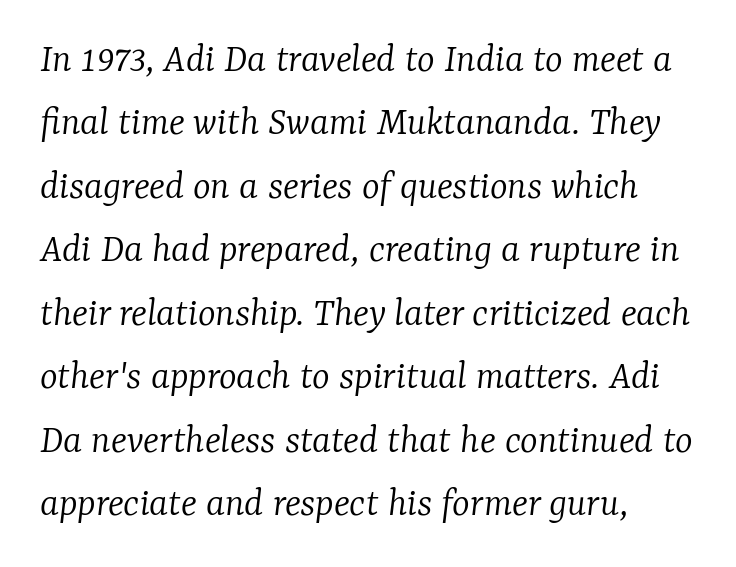
{"serif": "yes", "italic": "yes", "lean": "right", "slant_degrees": 7, "bold": "no", "weight": "light", "width": "normal", "stroke_contrast": "low", "x_height": "medium", "monospaced": "no", "underline": "no", "align": "left", "line_spacing": "normal", "line_spacing_ratio": 1.51, "letter_spacing": "normal", "letter_spacing_em": 0.0, "glyph_px": 42}
